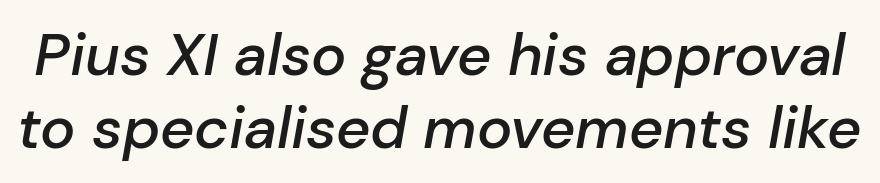
Only glyphs here, with clear space below each row. Tracking value appears to be zero — textbook default spacing. Stems and bowls a touch heavier than normal — semibold. Character widths vary here, with narrow letters taking less room than wide ones. Is the type slanted? Yes — the strokes lean at a clear angle.
